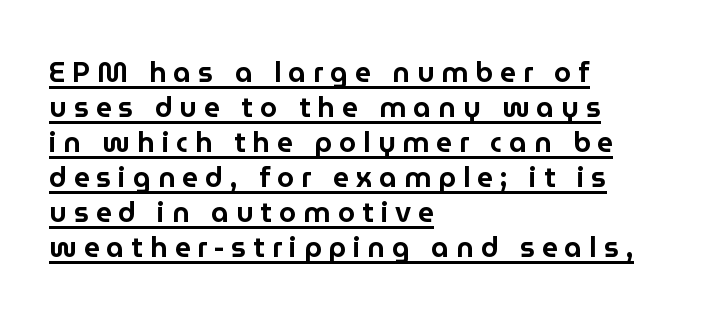
The image shows 28 px sans-serif type, upright; set left-aligned, normal line spacing (1.25x), unusually wide letter spacing (+0.25 em), underlined; low stroke contrast and a medium x-height.
